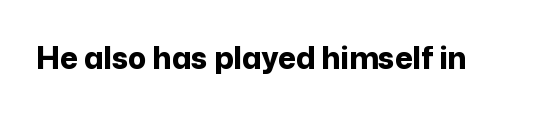
The specimen reads as upright at a glance. In terms of letterform style, serifs are entirely absent. What stands out about the letter spacing? Nothing — it is the standard amount. Chunky letters — that's bold for sure. Proportional: the letters do not fall into vertical columns. Check under the words: just untouched page.
